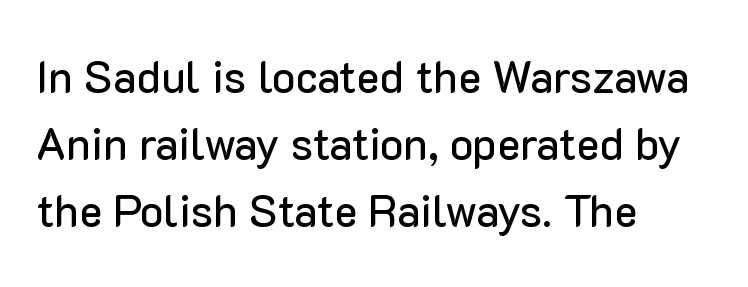
{"serif": "no", "italic": "no", "width": "normal", "stroke_contrast": "low", "x_height": "medium", "monospaced": "no", "underline": "no", "align": "left", "line_spacing": "normal", "line_spacing_ratio": 1.52, "letter_spacing": "normal", "letter_spacing_em": 0.0, "glyph_px": 44}
